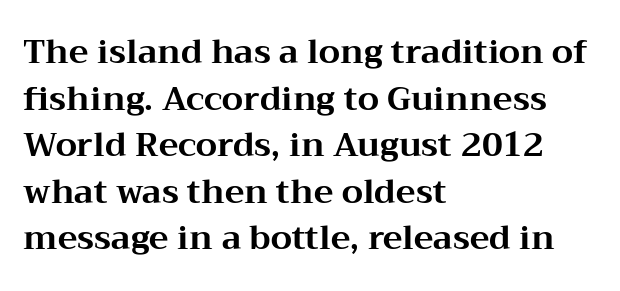
{"serif": "yes", "italic": "no", "bold": "yes", "weight": "bold", "width": "wide", "stroke_contrast": "medium", "x_height": "medium", "monospaced": "no", "underline": "no", "align": "left", "line_spacing": "normal", "line_spacing_ratio": 1.41, "letter_spacing": "normal", "letter_spacing_em": 0.0, "glyph_px": 33}
